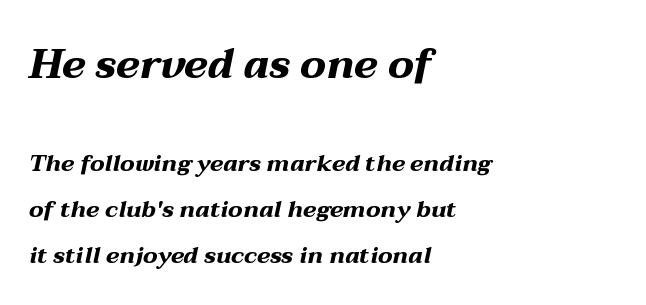
{"italic": "yes", "lean": "right", "slant_degrees": 12, "bold": "yes", "weight": "bold", "width": "wide", "stroke_contrast": "medium", "x_height": "medium", "monospaced": "no", "underline": "no", "align": "left", "line_spacing": "loose", "line_spacing_ratio": 2.0, "letter_spacing": "normal", "letter_spacing_em": 0.0, "larger_block": "first", "size_ratio": 1.78, "glyph_px": 41}
